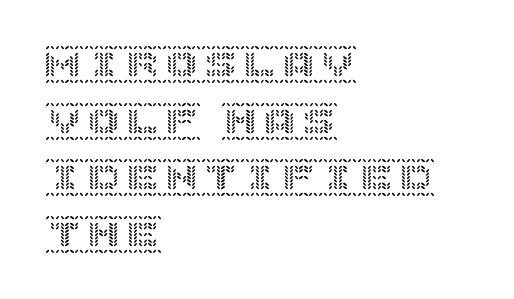
Q: Is the text italic (slanted)? A: No, it is upright.
Q: Is the text underlined? A: No.
Q: How is the paragraph aligned? A: Left-aligned.
Q: Is the spacing between letters normal or unusually wide? A: Normal.
Q: Is the spacing between lines tight, normal or loose? A: Normal.
Q: Width (condensed, normal, or wide)? A: Normal.
Q: x-height? A: Large.
